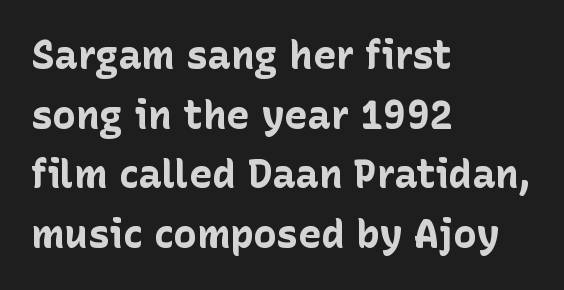
The image shows 39 px bold sans-serif type, upright; set left-aligned, normal line spacing (1.53x), normal letter spacing, not underlined; low stroke contrast and a medium x-height.
